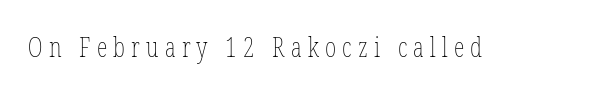
Letter spacing: wide. Is the type heavy? It reads as light-to-regular instead. Clear beneath every line of the passage. Every character sits straight up, as roman type does.
